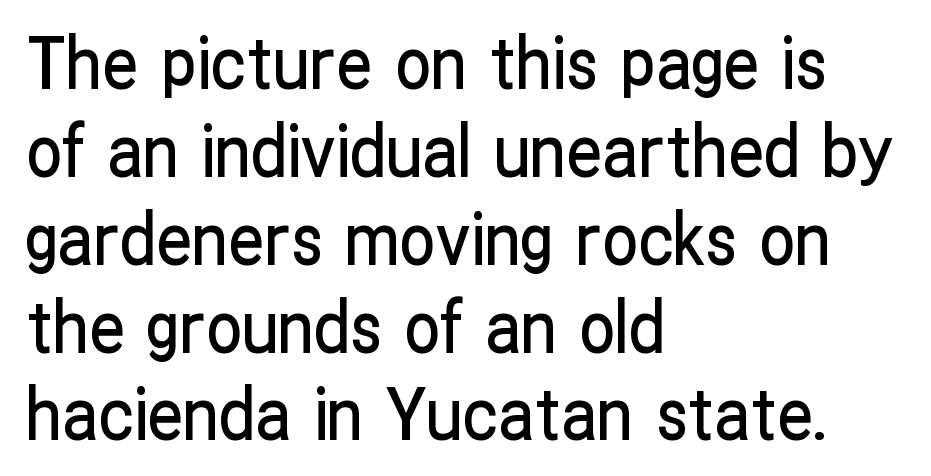
Q: Is the text italic (slanted)? A: No, it is upright.
Q: Is the typeface a serif or a sans-serif typeface? A: Sans-serif.
Q: Is the text underlined? A: No.
Q: How is the paragraph aligned? A: Left-aligned.
Q: Is the spacing between letters normal or unusually wide? A: Normal.
Q: Width (condensed, normal, or wide)? A: Condensed.
Q: Stroke contrast? A: Low.
Q: x-height? A: Medium.
Q: Monospaced? A: No.
